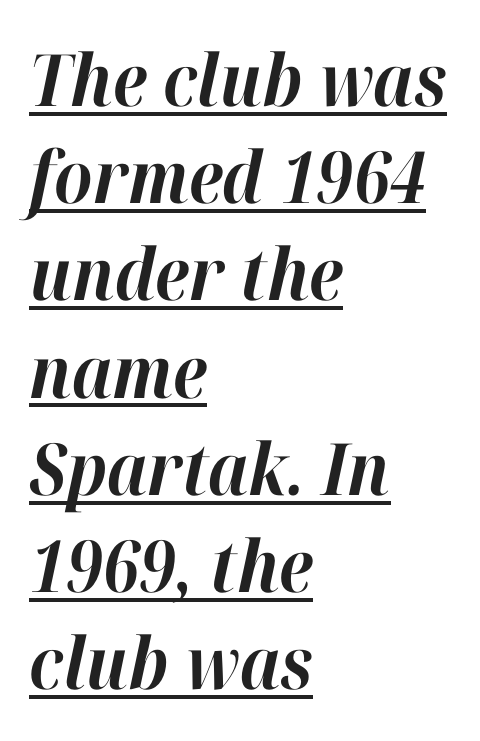
{"italic": "yes", "lean": "right", "slant_degrees": 12, "bold": "yes", "weight": "bold", "width": "normal", "stroke_contrast": "high", "x_height": "medium", "monospaced": "no", "underline": "yes", "align": "left", "line_spacing": "normal", "line_spacing_ratio": 1.35, "letter_spacing": "normal", "letter_spacing_em": 0.0, "glyph_px": 72}
